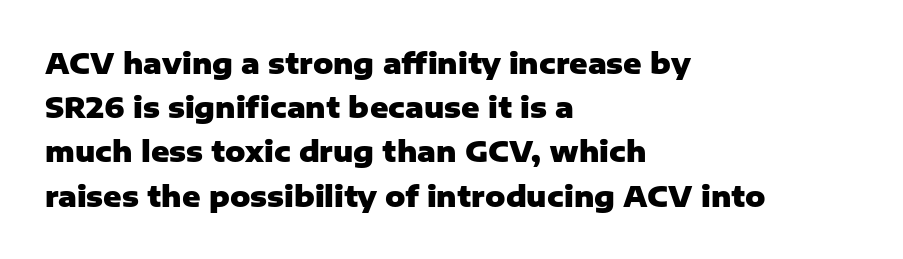
Characters follow at the spacing the type designer built in. Successive baselines arrive at the customary interval. These lines are rendered in a variable-pitch font. A student would call this left alignment; a typographer would say flush left, rag right. Clear beneath every line of the passage. The face used here is a sans, in the tradition of grotesques and geometrics.
